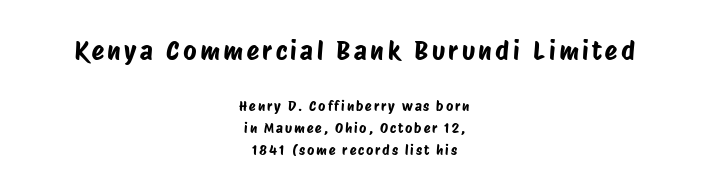
{"underline": "no", "align": "center", "line_spacing": "normal", "line_spacing_ratio": 1.57, "larger_block": "first", "size_ratio": 1.86, "glyph_px": 26}
